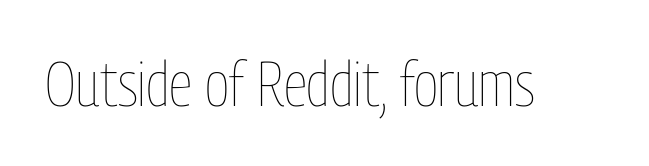
The axis of the letterforms is exactly vertical. Does extra space separate the letters? No, they use regular spacing. Spacing verdict: proportional, widths tailored to each character. The characters are drawn with everyday or finer stroke widths. The string is rendered with underlining switched off.
